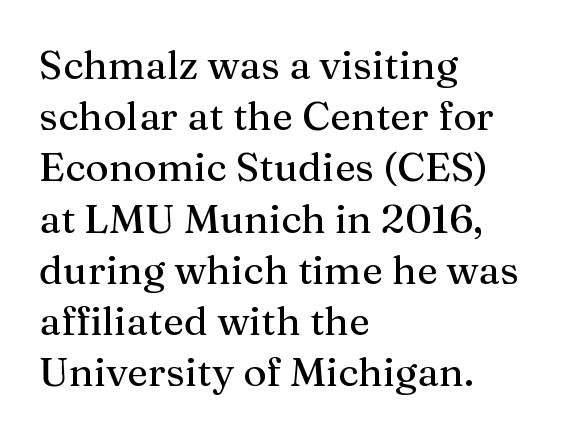
{"serif": "yes", "italic": "no", "width": "normal", "stroke_contrast": "medium", "x_height": "medium", "monospaced": "no", "underline": "no", "align": "left", "line_spacing": "normal", "line_spacing_ratio": 1.28, "letter_spacing": "normal", "letter_spacing_em": 0.0, "glyph_px": 40}
